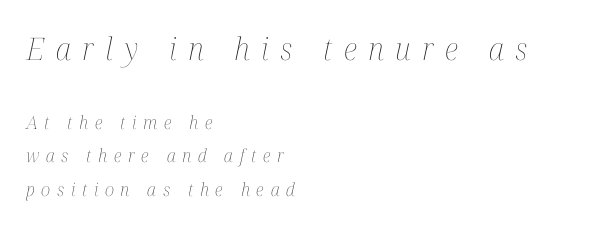
Does extra space separate the letters? Yes, quite a lot of it. You get the large type first, then a drop to smaller type. Proportional: the letters do not fall into vertical columns. These lines are set flush left with a ragged right edge.
